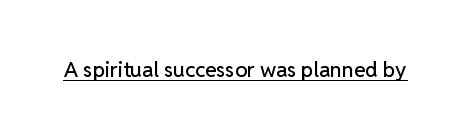
Students, note that the glyphs here touch the page at normal intervals. Does a line run under the words? Yes, clearly. Designer's note — italics off, roman on.
